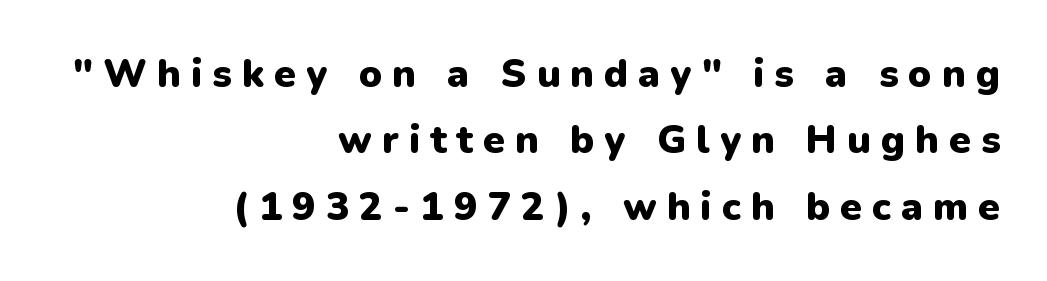
The face used here is proportionally spaced, like ordinary book or web type. Vertically, the passage feels balanced, rows spaced as you'd expect. The typesetter chose a ragged-left arrangement here. Every letter is thick-stroked: bold, no question.
